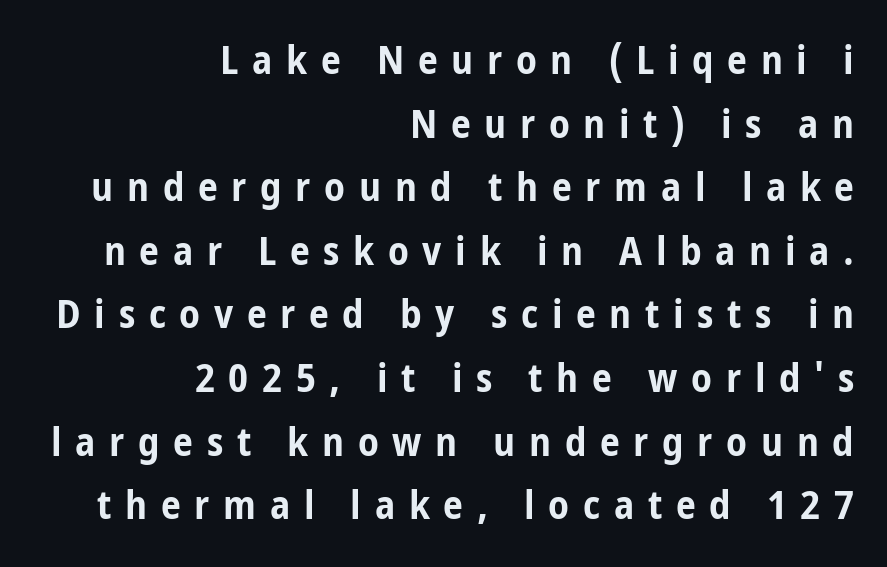
The image shows 40 px bold, condensed sans-serif type, upright; set right-aligned, normal line spacing (1.59x), unusually wide letter spacing (+0.34 em), not underlined; low stroke contrast and a medium x-height.
